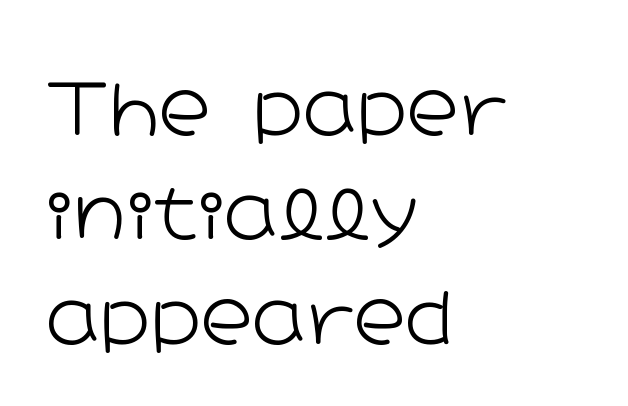
The image shows 72 px light, wide sans-serif type, upright; set left-aligned, normal line spacing (1.45x), normal letter spacing, not underlined; low stroke contrast and a medium x-height.
